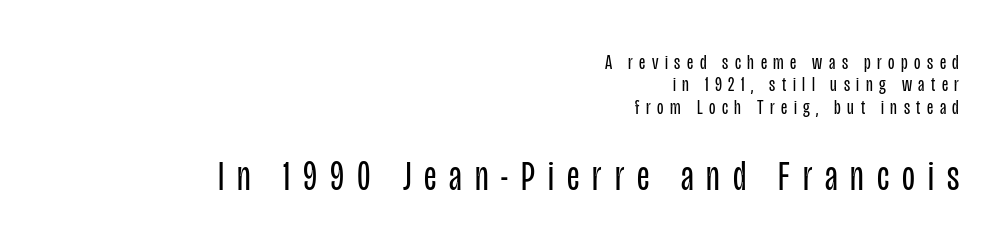
Is there any slant? The stems are plumb. Beneath every word, the page is bare. Where is the straight margin? On the right. The letterforms sit at book weight or below.
